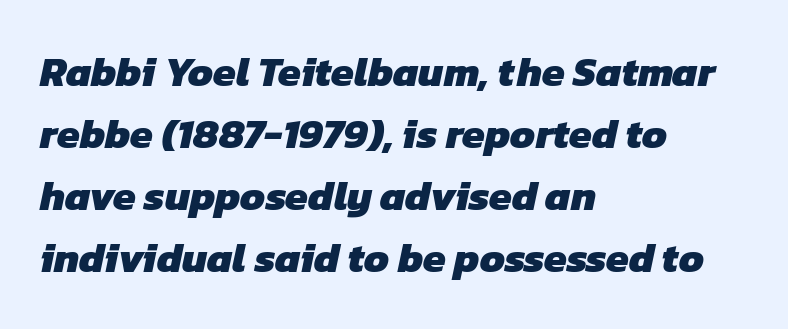
Q: Is the text bold? A: Yes.
Q: Is the typeface a serif or a sans-serif typeface? A: Sans-serif.
Q: Is the text underlined? A: No.
Q: How is the paragraph aligned? A: Left-aligned.
Q: Is the spacing between letters normal or unusually wide? A: Normal.
Q: Is the spacing between lines tight, normal or loose? A: Normal.
Q: Width (condensed, normal, or wide)? A: Normal.
Q: Stroke contrast? A: Low.
Q: x-height? A: Medium.
Q: Monospaced? A: No.
